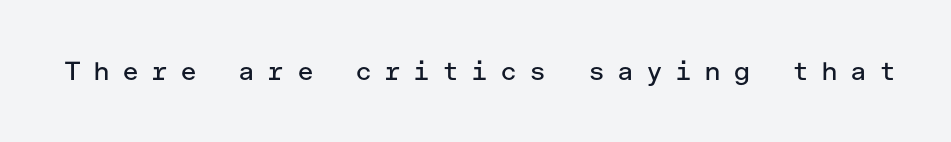
The image shows 26 px text type, upright; set unusually wide letter spacing (+0.46 em), not underlined.
